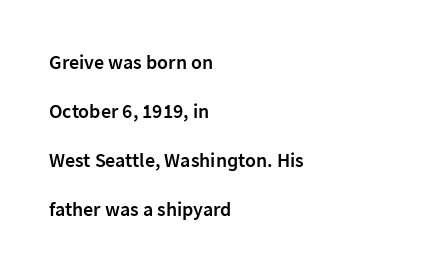
This rendering features lettering with no underline. Visually the block forms a straight wall on the left and a jagged coastline on the right. No extra tracking has been applied to these lines. Quick note: interline space is abundant. Is there any slant? The stems are plumb. Weight check: semibold — heavier than regular, not quite bold.
